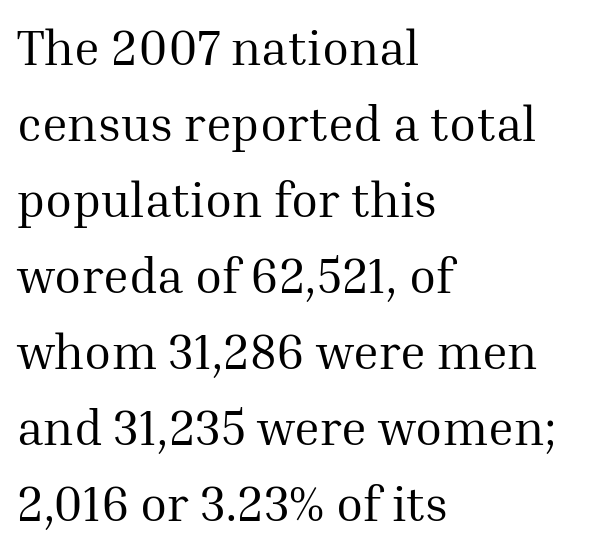
The image shows 49 px regular-weight serif type, upright; set left-aligned, normal line spacing (1.55x), normal letter spacing, not underlined; medium stroke contrast and a medium x-height.
